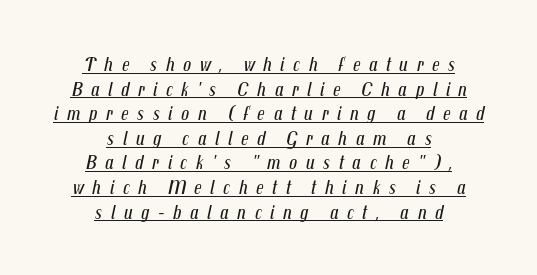
Q: Is the text bold? A: No.
Q: Is the text italic (slanted)? A: Yes, it leans right by about 12 degrees.
Q: Is the text underlined? A: Yes.
Q: How is the paragraph aligned? A: Centered.
Q: Is the spacing between letters normal or unusually wide? A: Unusually wide.
